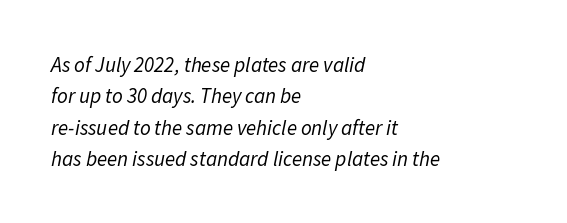
{"italic": "yes", "lean": "right", "slant_degrees": 11, "bold": "no", "underline": "no", "align": "left", "line_spacing": "normal", "line_spacing_ratio": 1.49, "letter_spacing": "normal", "letter_spacing_em": 0.0, "glyph_px": 21}
